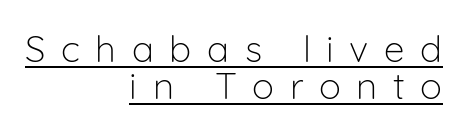
The image shows 37 px light sans-serif type, upright; set right-aligned, tight line spacing (1.0x), unusually wide letter spacing (+0.42 em), underlined; low stroke contrast and a medium x-height.
